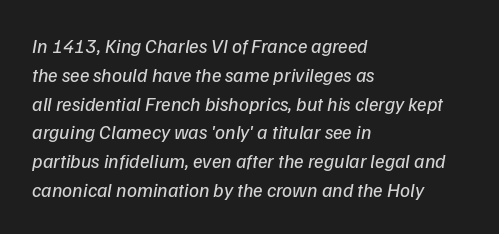
Notice how the passage keeps a crisp vertical edge on the left only. The rendering uses a moderate line-height, typical for paragraphs. This rendering features lettering with no underline. Tracking value appears to be zero — textbook default spacing. The cut favours lightness, reaching ordinary text weight at its darkest.
